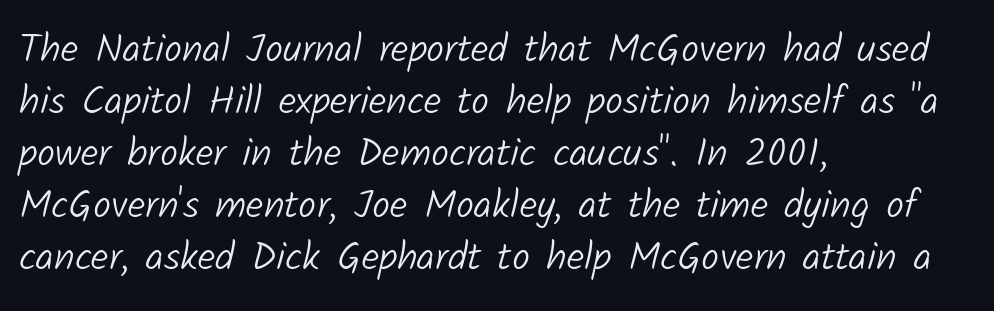
{"serif": "no", "bold": "no", "weight": "light", "width": "normal", "stroke_contrast": "low", "x_height": "medium", "monospaced": "no", "underline": "no", "align": "left", "line_spacing": "normal", "line_spacing_ratio": 1.3, "letter_spacing": "normal", "letter_spacing_em": 0.0, "glyph_px": 40}
